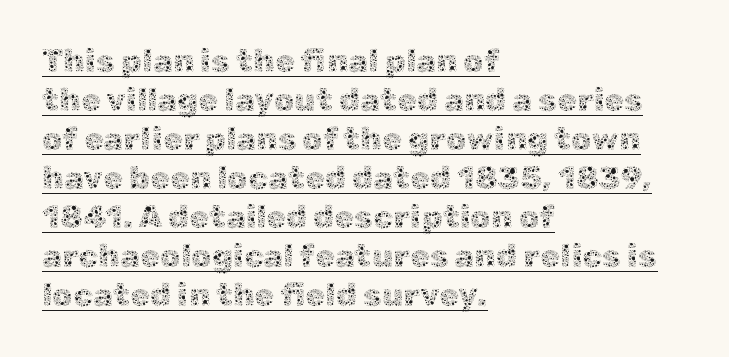
{"italic": "no", "bold": "no", "weight": "thin", "width": "normal", "x_height": "medium", "monospaced": "no", "underline": "yes", "align": "left", "line_spacing_ratio": 1.22, "letter_spacing": "normal", "letter_spacing_em": 0.0, "glyph_px": 32}
